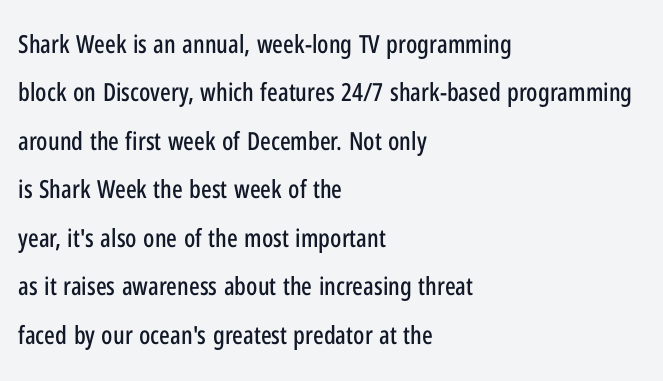
{"italic": "no", "underline": "no", "align": "left", "line_spacing": "loose", "line_spacing_ratio": 1.94, "letter_spacing": "normal", "letter_spacing_em": 0.0, "glyph_px": 25}
